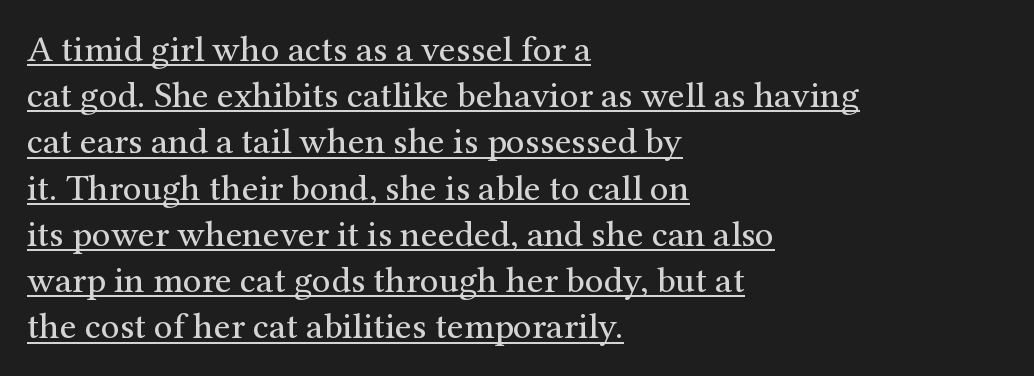
{"serif": "yes", "italic": "no", "bold": "no", "weight": "regular", "width": "normal", "stroke_contrast": "medium", "x_height": "medium", "monospaced": "no", "underline": "yes", "align": "left", "line_spacing": "normal", "line_spacing_ratio": 1.25, "letter_spacing": "normal", "letter_spacing_em": 0.0, "glyph_px": 37}
